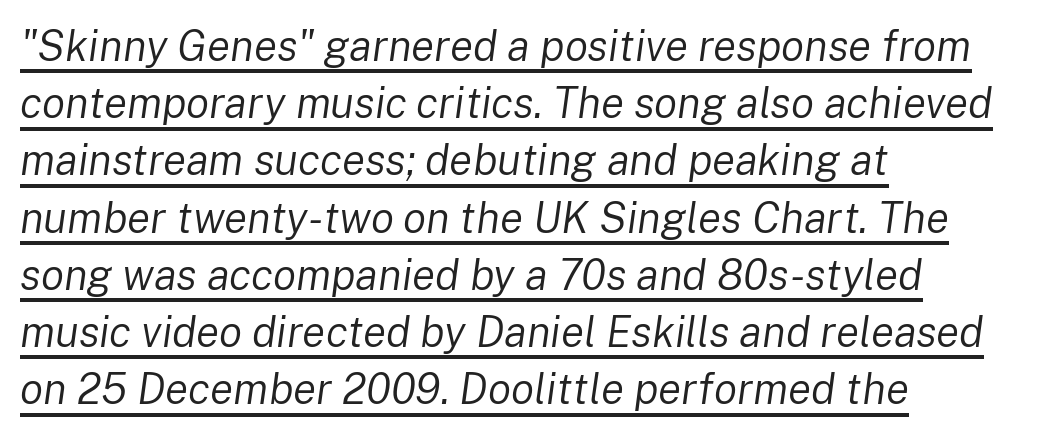
Beneath each row of characters lies a ruled line. The gaps between neighbouring characters are ordinary and unremarkable. Heft: none added — not bold. This sample has the flowing, uneven cadence of proportional lettering.
